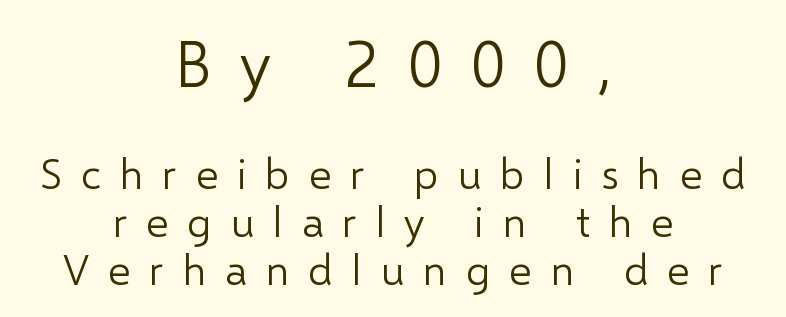
Typesetter's note — upper block bumped up in size, lower block left smaller. Stroke terminals: plain, sans-serif. This sample trades vertical openness for compactness between lines. The area under the type is left untouched. Think of a printed novel: that variable character pitch is what you see here.
